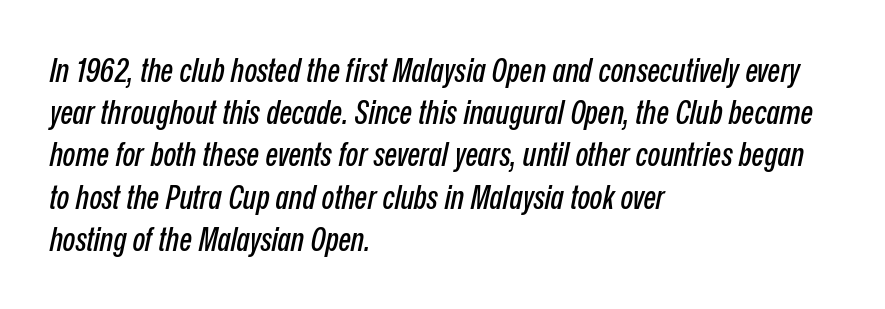
There is no visible air inserted between adjacent glyphs. Evenly set lines give the paragraph a standard silhouette. Designer's note — italics engaged. Each letter keeps its own natural width here, so spacing adapts to shape. Bare-footed words on every line. Teacher's note: observe the even left margin — that is flush-left alignment.
